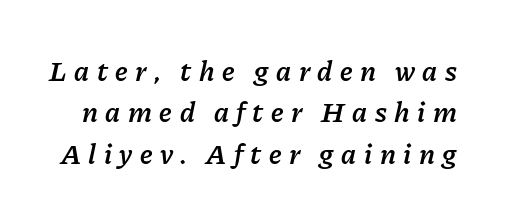
Q: Is the text bold? A: Semi-bold.
Q: Is the text italic (slanted)? A: Yes, it leans right by about 11 degrees.
Q: Is the text underlined? A: No.
Q: Is the spacing between letters normal or unusually wide? A: Unusually wide.
Q: Is the spacing between lines tight, normal or loose? A: Normal.
Q: Width (condensed, normal, or wide)? A: Normal.
Q: Stroke contrast? A: Low.
Q: x-height? A: Medium.
Q: Monospaced? A: No.
